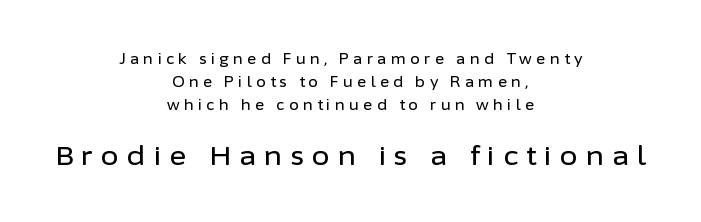
The image shows 26 px text type, upright; set centered, normal line spacing (1.65x), unusually wide letter spacing (+0.31 em), not underlined; the second (bottom) block is 1.86x larger.
